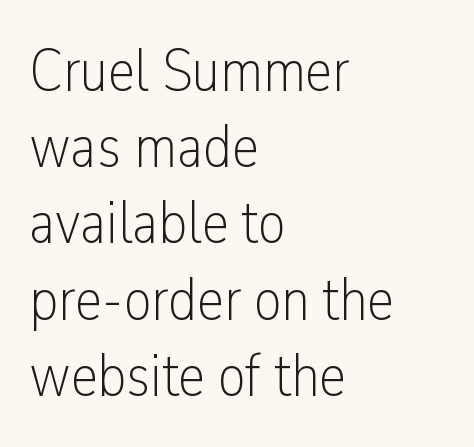
{"serif": "no", "italic": "no", "bold": "no", "weight": "light", "width": "condensed", "stroke_contrast": "low", "x_height": "medium", "monospaced": "no", "underline": "no", "align": "left", "line_spacing": "normal", "line_spacing_ratio": 1.25, "letter_spacing": "normal", "letter_spacing_em": 0.0, "glyph_px": 61}
